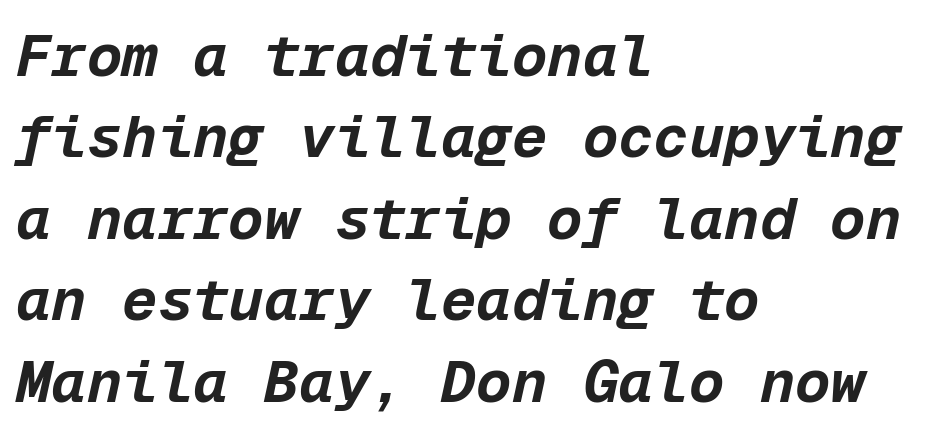
The image shows 59 px bold type, italic (leaning right), monospaced; set left-aligned, normal line spacing (1.38x), normal letter spacing, not underlined; low stroke contrast and a medium x-height.
